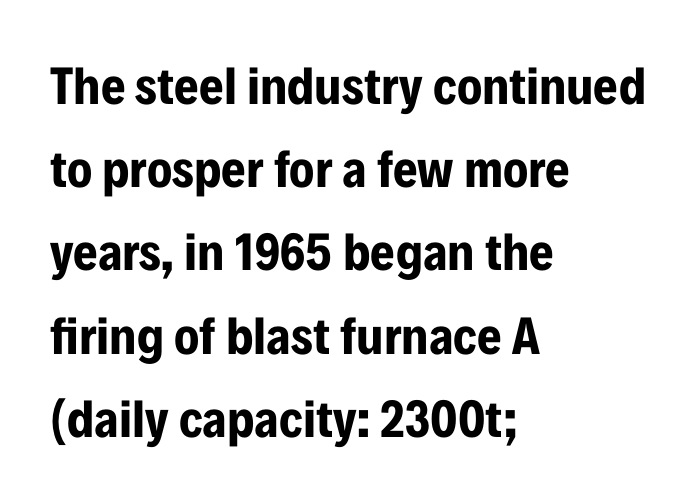
Is the block centered? No — it sits flush against the left margin. Standard letterfit; no display-style spreading of the glyphs. Looks like regular typesetting: each glyph gets only the width it needs. In terms of leading, this rendering sits right in the middle.
